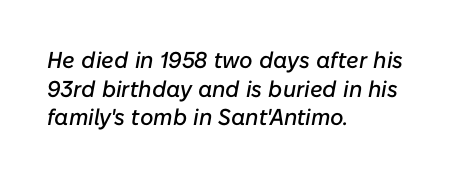
The image shows 23 px text type, italic (leaning right); set left-aligned, line spacing 1.24x, normal letter spacing, not underlined.
